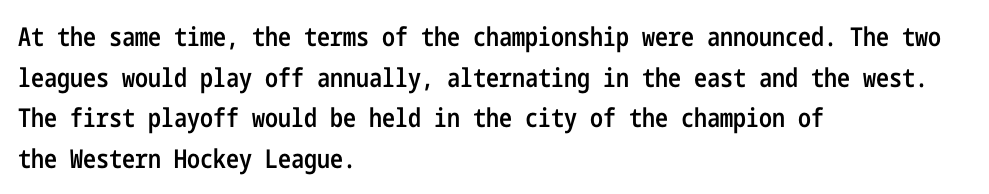
Q: Is the text bold? A: Semi-bold.
Q: Is the text italic (slanted)? A: No, it is upright.
Q: Is the text underlined? A: No.
Q: How is the paragraph aligned? A: Left-aligned.
Q: Is the spacing between letters normal or unusually wide? A: Normal.
Q: Is the spacing between lines tight, normal or loose? A: Normal.
